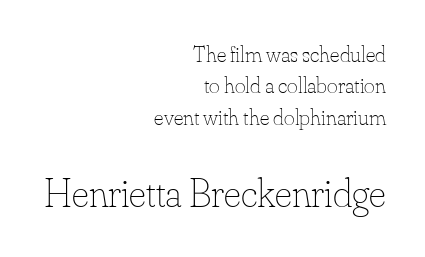
The area under the type is left untouched. No italicization has been applied; the sample stays upright. In this sample the second text group is rendered at the bigger scale. Proportional: the letters do not fall into vertical columns.
